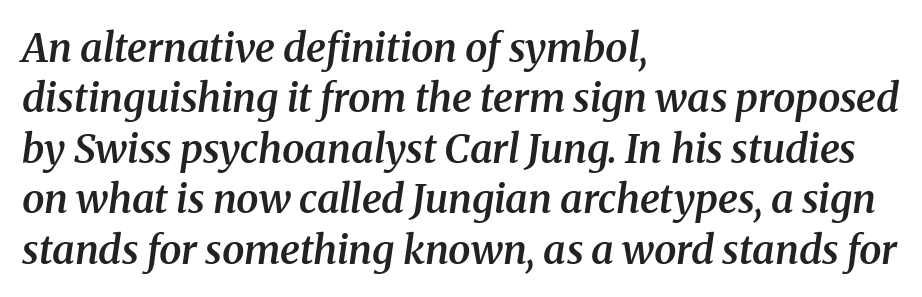
These words are printed semibold, heavier than regular yet not bold. Serifs: yes, visible at the terminals of the letterforms. Honestly, the letter spacing is just normal — you wouldn't notice it. Varying glyph widths throughout — classic text-font behaviour. The paragraph shown leans on its left margin. Emphasis-style slanted type is in use.
